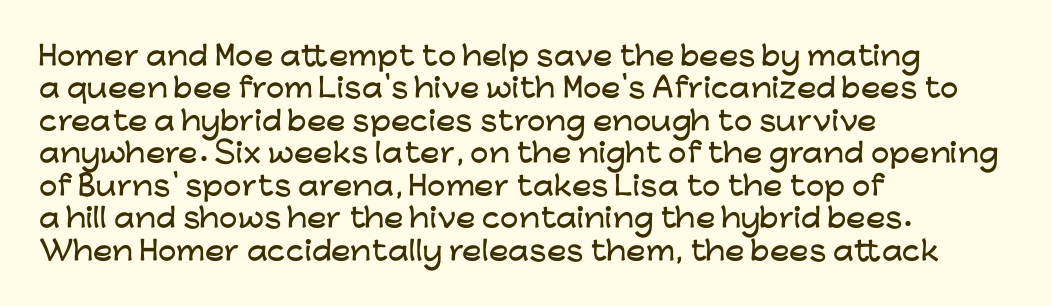
These lines sit exactly where default settings would place them. The letters stand upright; this is a roman face. Typeset ragged right — the left edge is the straight one. Just letters on the line, the space beneath them empty. Caption: standard tracking, unaltered.
